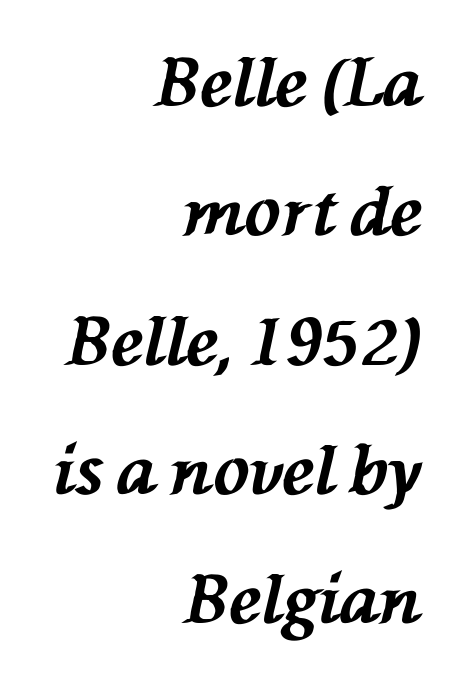
A typesetter would call this proportional, since set widths differ per character. The leading is generous, giving the passage an open texture. In terms of weight, the rendering is a true, heavy bold. Observe the ordinary spacing: letters are neighbours, not strangers. The zone under the glyphs is completely vacant.
